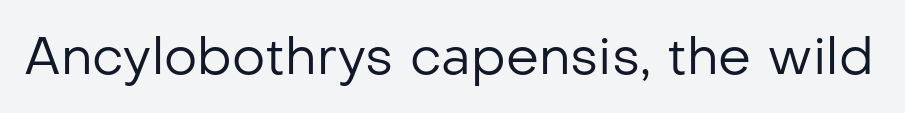
The image shows 52 px regular-weight sans-serif type, upright; set normal letter spacing, not underlined; low stroke contrast and a medium x-height.
